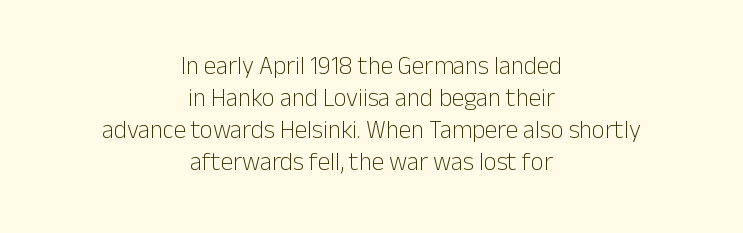
The image shows 25 px text type, upright; set centered, normal line spacing (1.28x), normal letter spacing, not underlined.
